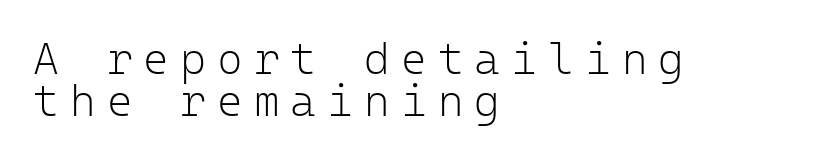
{"serif": "no", "italic": "no", "bold": "no", "weight": "light", "width": "normal", "stroke_contrast": "low", "x_height": "medium", "monospaced": "yes", "underline": "no", "align": "left", "line_spacing": "tight", "line_spacing_ratio": 0.96, "letter_spacing": "wide", "letter_spacing_em": 0.25, "glyph_px": 44}
